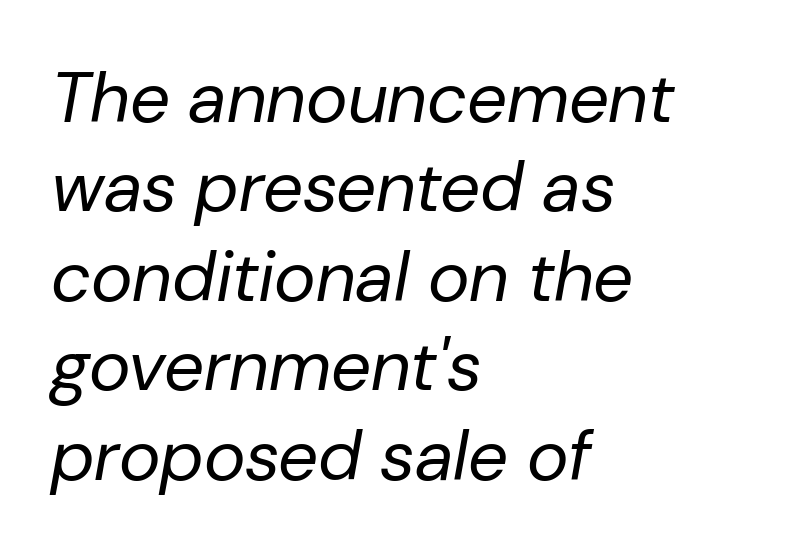
Q: Is the text bold? A: No.
Q: Is the text italic (slanted)? A: Yes, it leans right by about 10 degrees.
Q: Is the text underlined? A: No.
Q: How is the paragraph aligned? A: Left-aligned.
Q: Is the spacing between letters normal or unusually wide? A: Normal.
Q: Is the spacing between lines tight, normal or loose? A: Normal.
Q: Width (condensed, normal, or wide)? A: Normal.
Q: Stroke contrast? A: Low.
Q: x-height? A: Medium.
Q: Monospaced? A: No.
